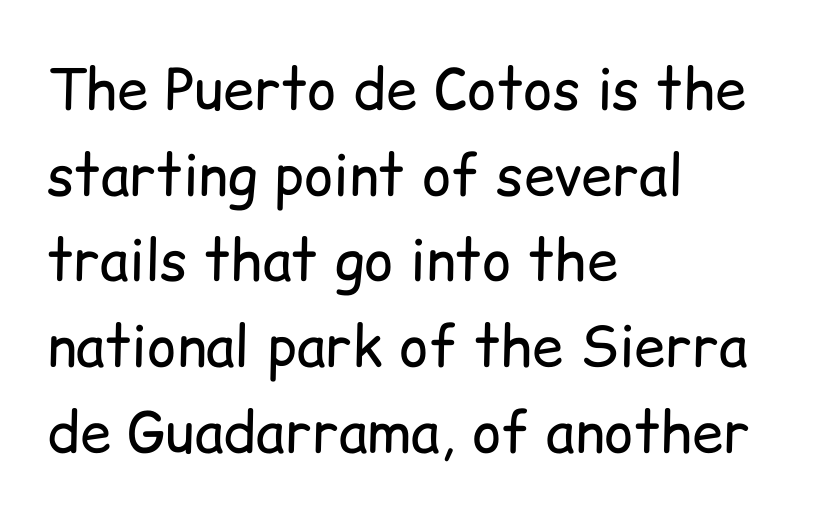
Plain, unruled lines of type. Is this a heavy cut? Hardly; it is regular or lighter. Serif or sans? Sans — the stroke terminals are bare. Ordinary non-slanted type is in use.
